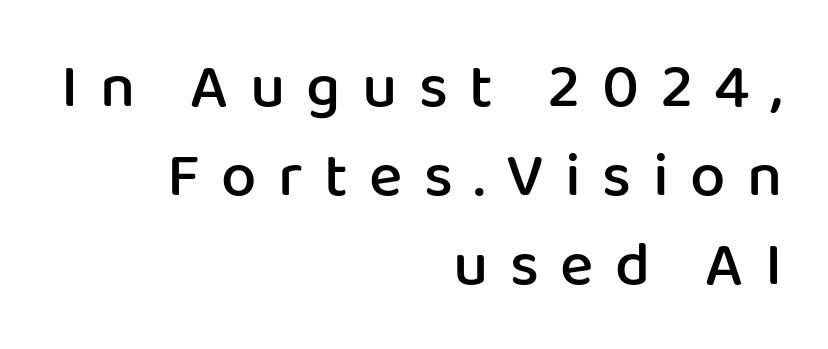
The letters are semibold — heavier than regular but short of a full bold. This rendering uses right alignment, leaving the left contour irregular. Substantial extra tracking has been applied to these lines. Spacing verdict: proportional, widths tailored to each character.
